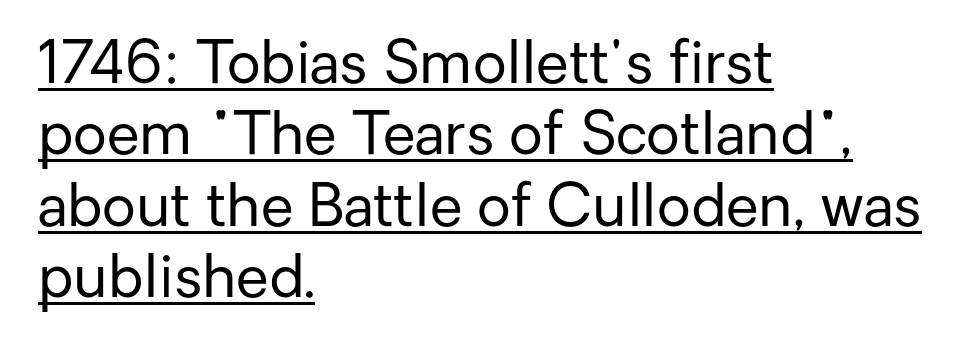
The image shows 59 px regular-weight sans-serif type, upright; set left-aligned, line spacing 1.21x, normal letter spacing, underlined; low stroke contrast and a medium x-height.
